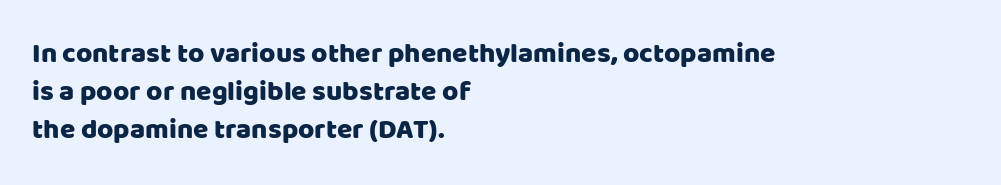
Q: Is the text italic (slanted)? A: No, it is upright.
Q: Is the typeface a serif or a sans-serif typeface? A: Sans-serif.
Q: Is the text underlined? A: No.
Q: How is the paragraph aligned? A: Left-aligned.
Q: Is the spacing between letters normal or unusually wide? A: Normal.
Q: Is the spacing between lines tight, normal or loose? A: Normal.
Q: Width (condensed, normal, or wide)? A: Normal.
Q: Stroke contrast? A: Low.
Q: x-height? A: Large.
Q: Monospaced? A: No.
